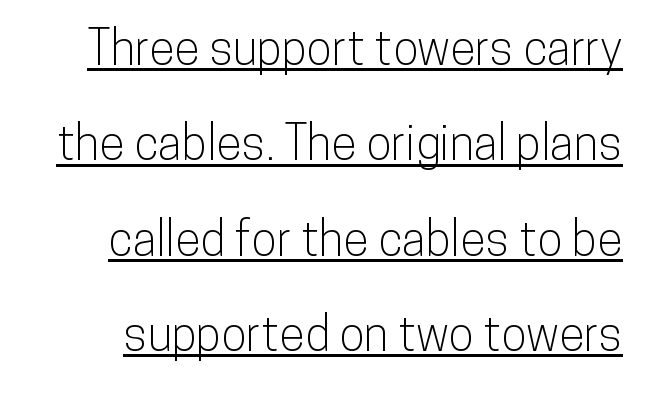
The image shows 47 px condensed sans-serif type, upright; set loose line spacing (2.03x), normal letter spacing, underlined; low stroke contrast and a medium x-height.
